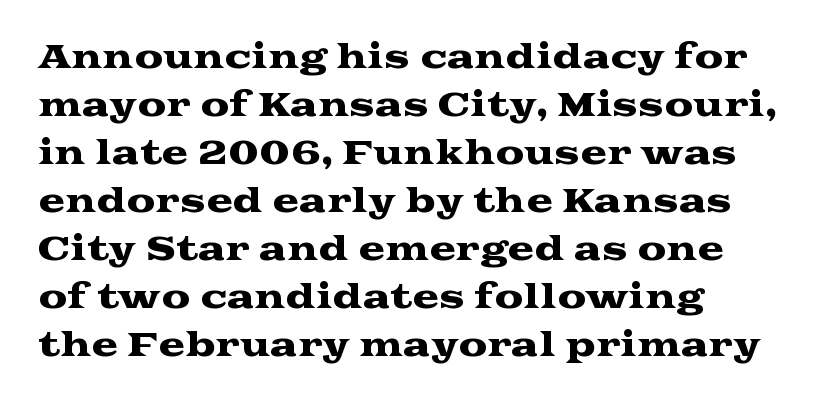
Do the characters align in a grid? No, the font is proportional. The foot of each line stays bare and open. Small tapered or slab feet sit at the stroke ends, so this counts as serif. Posture: straight, roman, zero tilt. All the whitespace from short lines collects on the right. There is no visible air inserted between adjacent glyphs.
